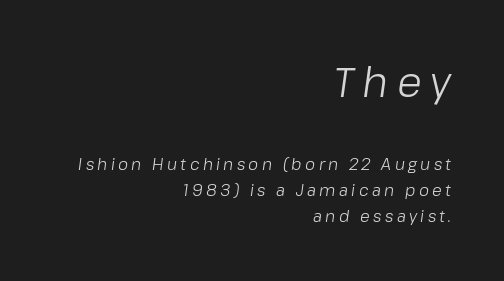
Q: Is the text bold? A: No.
Q: Is the text italic (slanted)? A: Yes, it leans right by about 8 degrees.
Q: Is the text underlined? A: No.
Q: How is the paragraph aligned? A: Right-aligned.
Q: Is the spacing between letters normal or unusually wide? A: Unusually wide.
Q: Is the spacing between lines tight, normal or loose? A: Normal.
Q: Which block of text is set in a larger size, the first (top) or the second (bottom)? A: The first (top) one.
Q: Width (condensed, normal, or wide)? A: Normal.
Q: Stroke contrast? A: Low.
Q: x-height? A: Medium.
Q: Monospaced? A: No.
